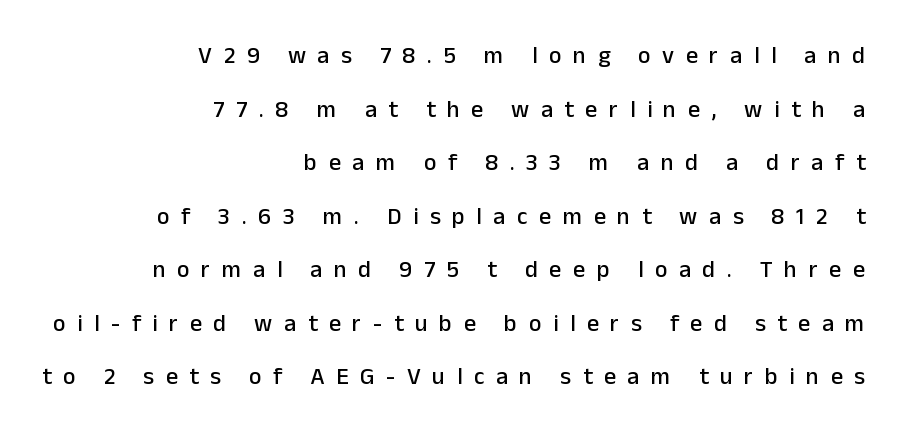
{"italic": "no", "underline": "no", "align": "right", "line_spacing": "loose", "line_spacing_ratio": 2.23, "letter_spacing": "wide", "letter_spacing_em": 0.48, "glyph_px": 24}
